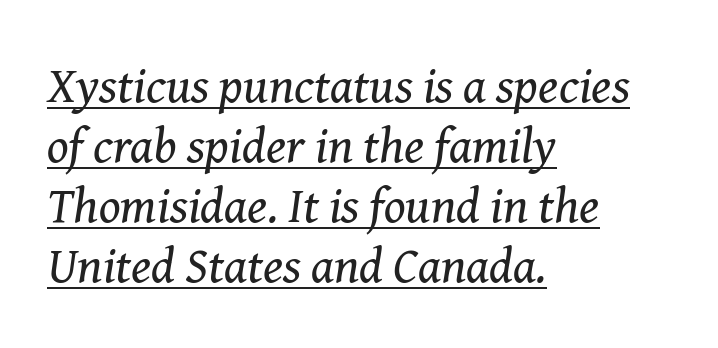
Q: Is the text bold? A: No.
Q: Is the text italic (slanted)? A: Yes, it leans right by about 8 degrees.
Q: Is the typeface a serif or a sans-serif typeface? A: Serif.
Q: Is the text underlined? A: Yes.
Q: How is the paragraph aligned? A: Left-aligned.
Q: Is the spacing between letters normal or unusually wide? A: Normal.
Q: Width (condensed, normal, or wide)? A: Normal.
Q: Stroke contrast? A: Medium.
Q: x-height? A: Medium.
Q: Monospaced? A: No.
